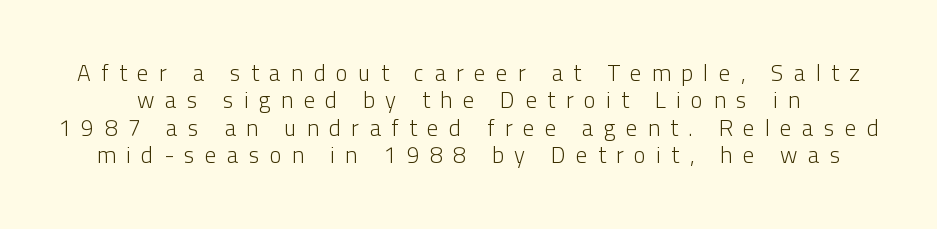
The baseline area is clear. What stands out about the letter spacing? Its width — letters are far apart. Heaviness? Minimal to ordinary, like unemphasized prose. In terms of posture, this sample is upright.
